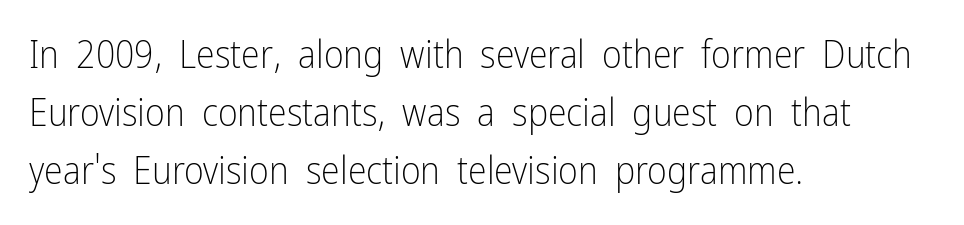
The image shows 38 px light, condensed sans-serif type, upright; set left-aligned, normal line spacing (1.52x), normal letter spacing, not underlined; low stroke contrast and a medium x-height.
